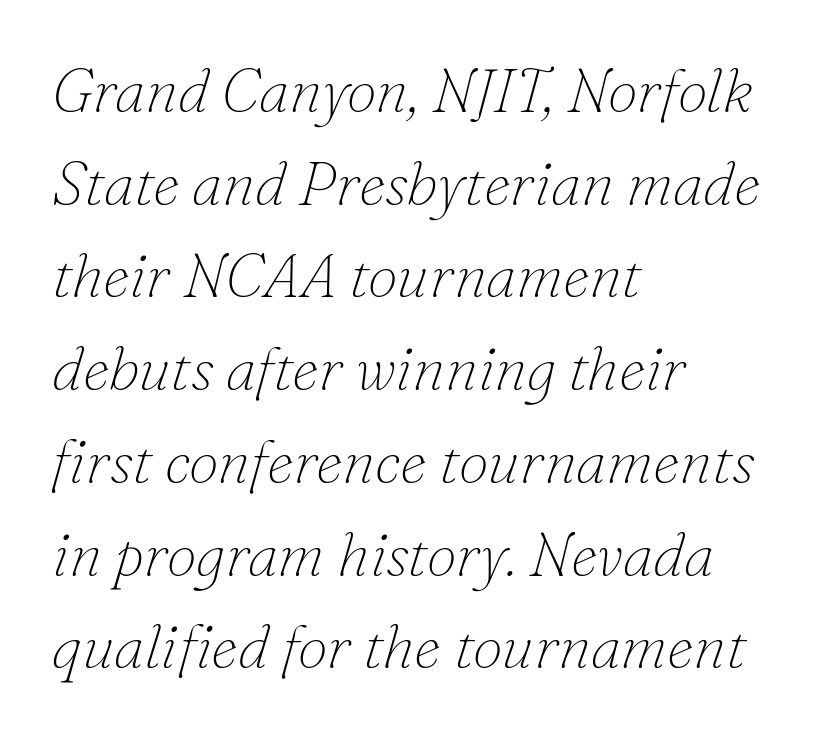
The image shows 61 px thin serif type, italic (leaning right); set left-aligned, normal line spacing (1.52x), normal letter spacing, not underlined; low stroke contrast and a small x-height.
